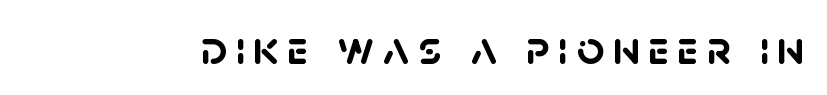
Q: Is the text bold? A: Yes.
Q: Is the typeface a serif or a sans-serif typeface? A: Sans-serif.
Q: Is the text underlined? A: No.
Q: Width (condensed, normal, or wide)? A: Normal.
Q: Stroke contrast? A: Low.
Q: x-height? A: Large.
Q: Monospaced? A: No.
